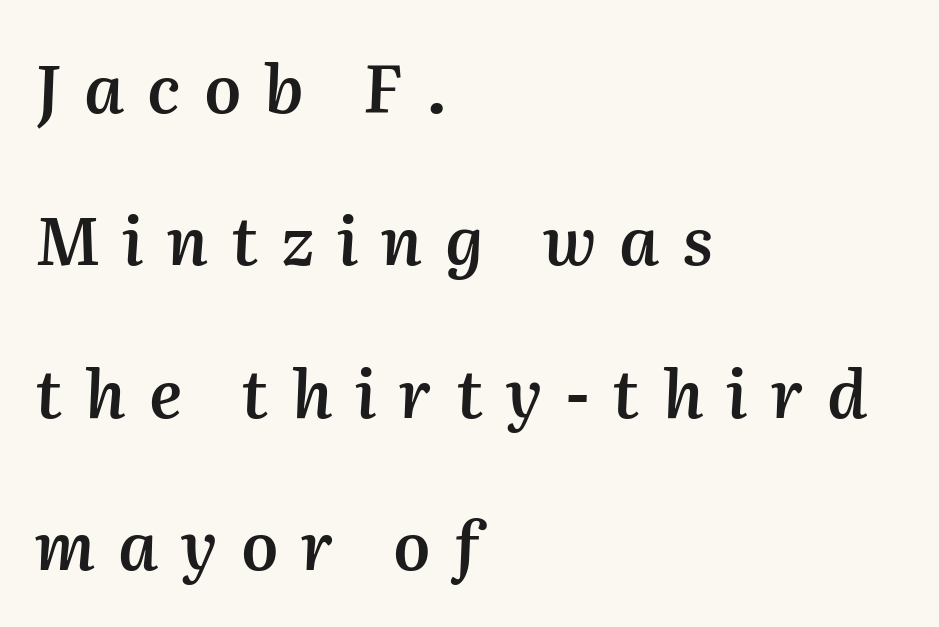
The image shows 66 px semibold type, italic (leaning right); set left-aligned, loose line spacing (2.31x), unusually wide letter spacing (+0.35 em), not underlined; medium stroke contrast and a medium x-height.
